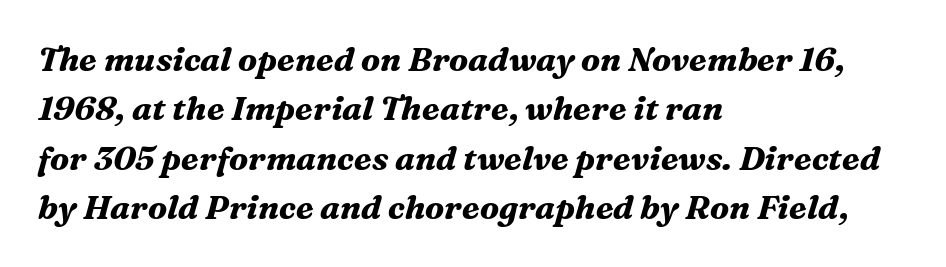
In CSS terms this would be text-align: left. These lines were composed using italics. Emphasis by weight is at full strength: bold. Honestly, there is no underline to notice here at all. Caption: standard tracking, unaltered. What's the leading like? Ordinary, nothing unusual.
